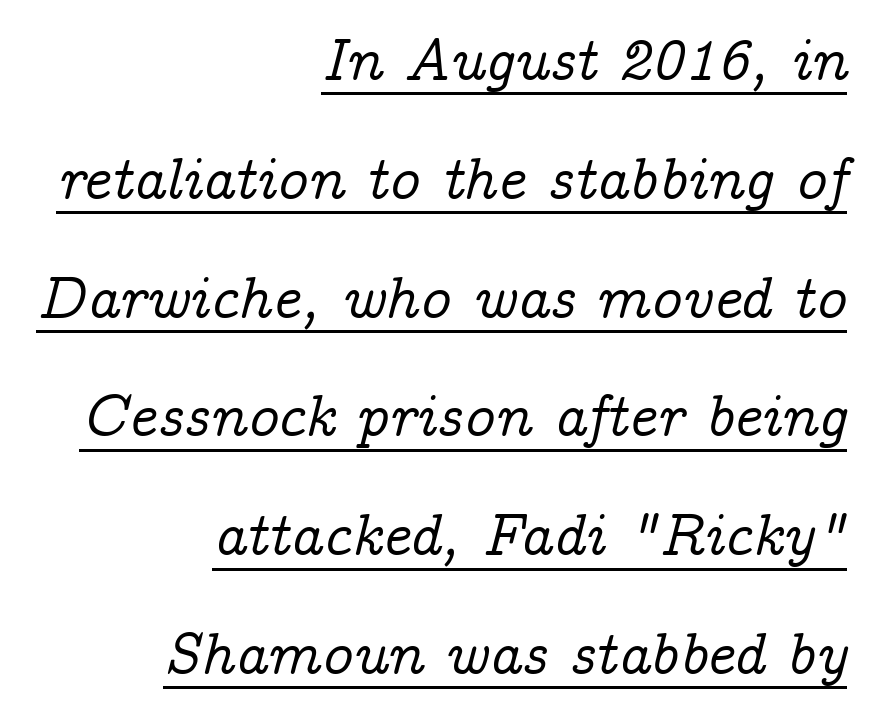
{"serif": "yes", "italic": "yes", "lean": "right", "slant_degrees": 14, "width": "normal", "stroke_contrast": "low", "x_height": "medium", "monospaced": "no", "underline": "yes", "align": "right", "line_spacing": "loose", "line_spacing_ratio": 1.98, "letter_spacing": "normal", "letter_spacing_em": 0.0, "glyph_px": 60}
